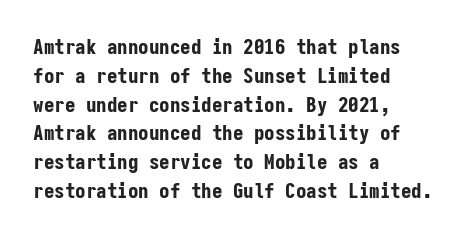
Leftover space on each line is placed entirely after the last word. The baseline area is clear. Tracking value appears to be zero — textbook default spacing. Is the type bold? Yes — the strokes are clearly thick and heavy.
